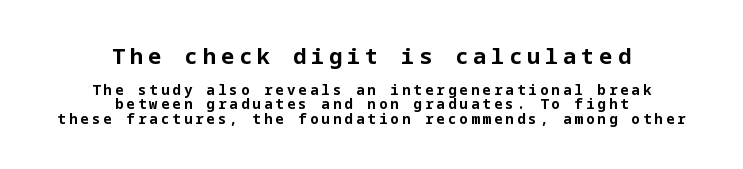
Q: Is the text bold? A: Yes.
Q: Is the text italic (slanted)? A: No, it is upright.
Q: Is the text underlined? A: No.
Q: How is the paragraph aligned? A: Centered.
Q: Is the spacing between letters normal or unusually wide? A: Unusually wide.
Q: Is the spacing between lines tight, normal or loose? A: Tight.
Q: Which block of text is set in a larger size, the first (top) or the second (bottom)? A: The first (top) one.
